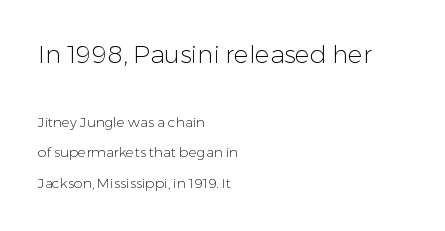
Q: Is the text bold? A: No.
Q: Is the text italic (slanted)? A: No, it is upright.
Q: Is the text underlined? A: No.
Q: How is the paragraph aligned? A: Left-aligned.
Q: Is the spacing between letters normal or unusually wide? A: Normal.
Q: Is the spacing between lines tight, normal or loose? A: Loose.
Q: Which block of text is set in a larger size, the first (top) or the second (bottom)? A: The first (top) one.
